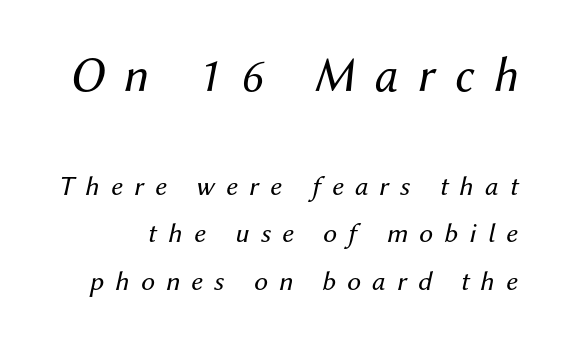
The image shows 49 px regular-weight type, italic (leaning right); set normal line spacing (1.69x), unusually wide letter spacing (+0.4 em), not underlined; the first (top) block is 1.75x larger; medium stroke contrast and a medium x-height.
